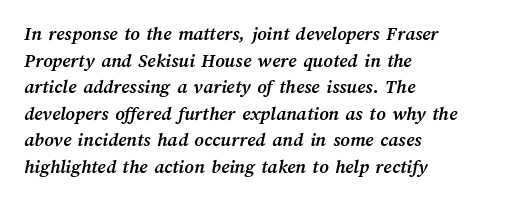
Its strokes are broad and dark, the hallmark of bold type. Short and long lines alike share a common starting point at left. How are the letters spaced? Ordinarily, with no added tracking. The gap between lines stays unmarked. Each new line begins a customary step beneath the previous one.
